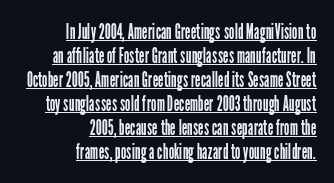
In CSS terms this would be text-align: right. Do the letters lean? They stand straight. Stroke thickness stays within the range of a standard reading face or lighter. Underline: present. What stands out about the letter spacing? Nothing — it is the standard amount.
